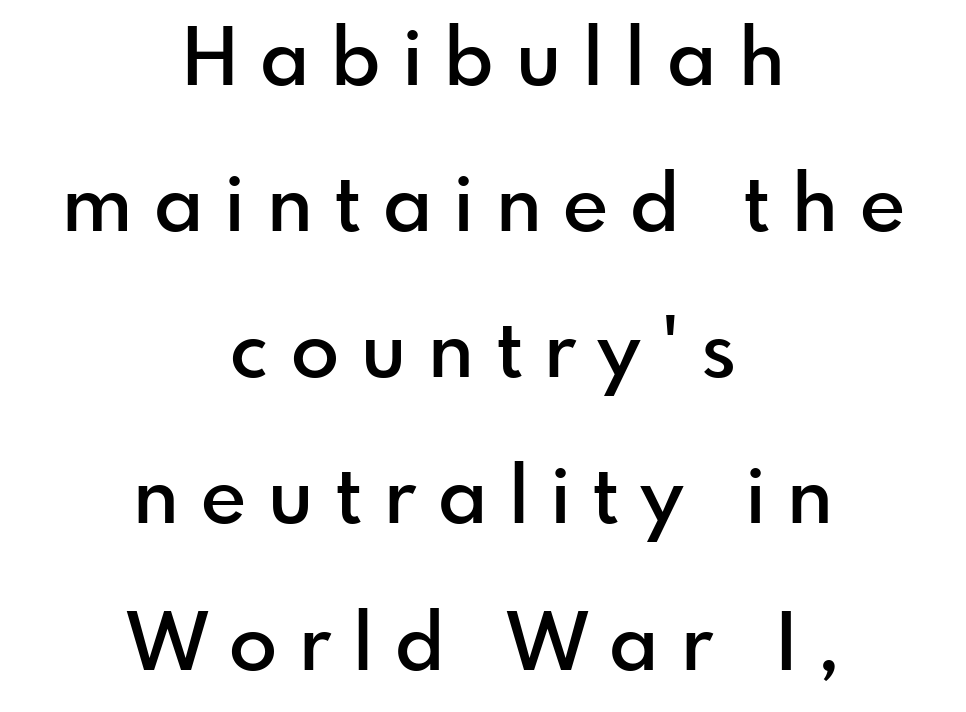
{"serif": "no", "italic": "no", "bold": "semi", "weight": "semibold", "width": "normal", "stroke_contrast": "low", "x_height": "small", "monospaced": "no", "underline": "no", "align": "center", "line_spacing_ratio": 1.85, "letter_spacing": "wide", "letter_spacing_em": 0.28, "glyph_px": 79}
